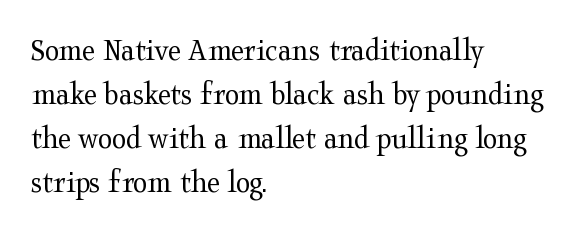
Reading down the column, the eye jumps a familiar distance to each next line. A bare baseline throughout the passage. This sample has the flowing, uneven cadence of proportional lettering. In terms of letterspacing, this is plain default setting.
